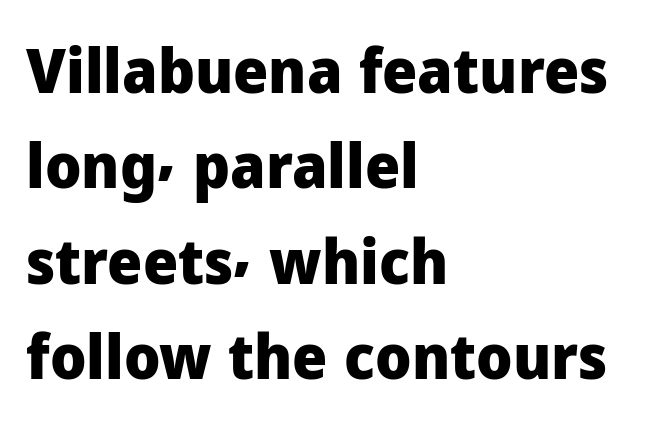
Q: Is the text bold? A: Yes.
Q: Is the text italic (slanted)? A: No, it is upright.
Q: Is the typeface a serif or a sans-serif typeface? A: Sans-serif.
Q: Is the text underlined? A: No.
Q: How is the paragraph aligned? A: Left-aligned.
Q: Is the spacing between letters normal or unusually wide? A: Normal.
Q: Is the spacing between lines tight, normal or loose? A: Normal.
Q: Width (condensed, normal, or wide)? A: Normal.
Q: Stroke contrast? A: Low.
Q: x-height? A: Medium.
Q: Monospaced? A: No.
